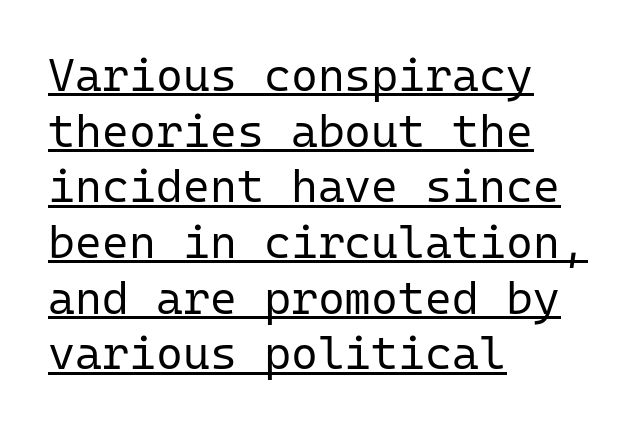
Q: Is the text bold? A: No.
Q: Is the text italic (slanted)? A: No, it is upright.
Q: Is the typeface a serif or a sans-serif typeface? A: Sans-serif.
Q: Is the text underlined? A: Yes.
Q: How is the paragraph aligned? A: Left-aligned.
Q: Is the spacing between letters normal or unusually wide? A: Normal.
Q: Width (condensed, normal, or wide)? A: Normal.
Q: Stroke contrast? A: Low.
Q: x-height? A: Medium.
Q: Monospaced? A: Yes.
